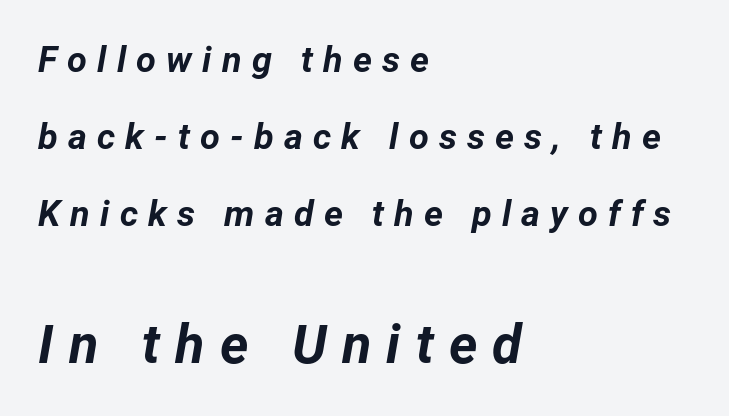
{"italic": "yes", "lean": "right", "slant_degrees": 12, "bold": "yes", "weight": "bold", "width": "normal", "stroke_contrast": "low", "x_height": "medium", "monospaced": "no", "underline": "no", "align": "left", "line_spacing": "loose", "line_spacing_ratio": 2.14, "letter_spacing": "wide", "letter_spacing_em": 0.28, "larger_block": "second", "size_ratio": 1.5, "glyph_px": 54}
